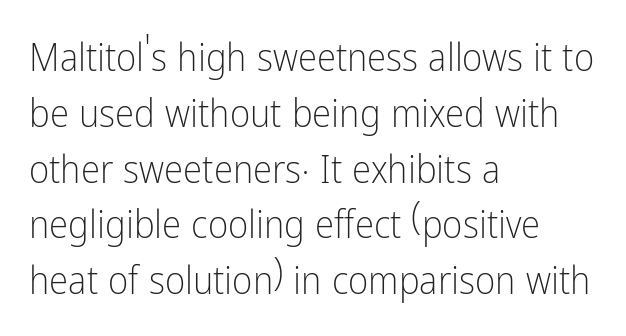
The image shows 39 px light, condensed sans-serif type, upright; set left-aligned, normal line spacing (1.43x), normal letter spacing, not underlined; low stroke contrast and a medium x-height.
